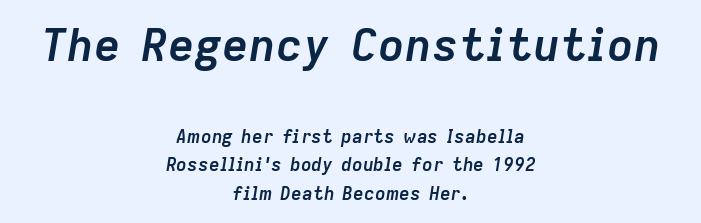
The first block has been scaled up relative to the second. This rendering leaves character spacing at its baseline value. Compared with typical paragraphs, the rows here are spaced about the same. An italicized treatment has been applied to the whole sample. Thick stems and heavy bowls — unmistakably bold. This rendering features lettering with no underline.
